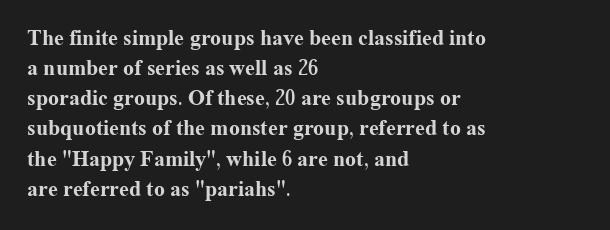
{"italic": "no", "bold": "yes", "underline": "no", "align": "left", "line_spacing": "normal", "line_spacing_ratio": 1.37, "letter_spacing": "normal", "letter_spacing_em": 0.0, "glyph_px": 22}
